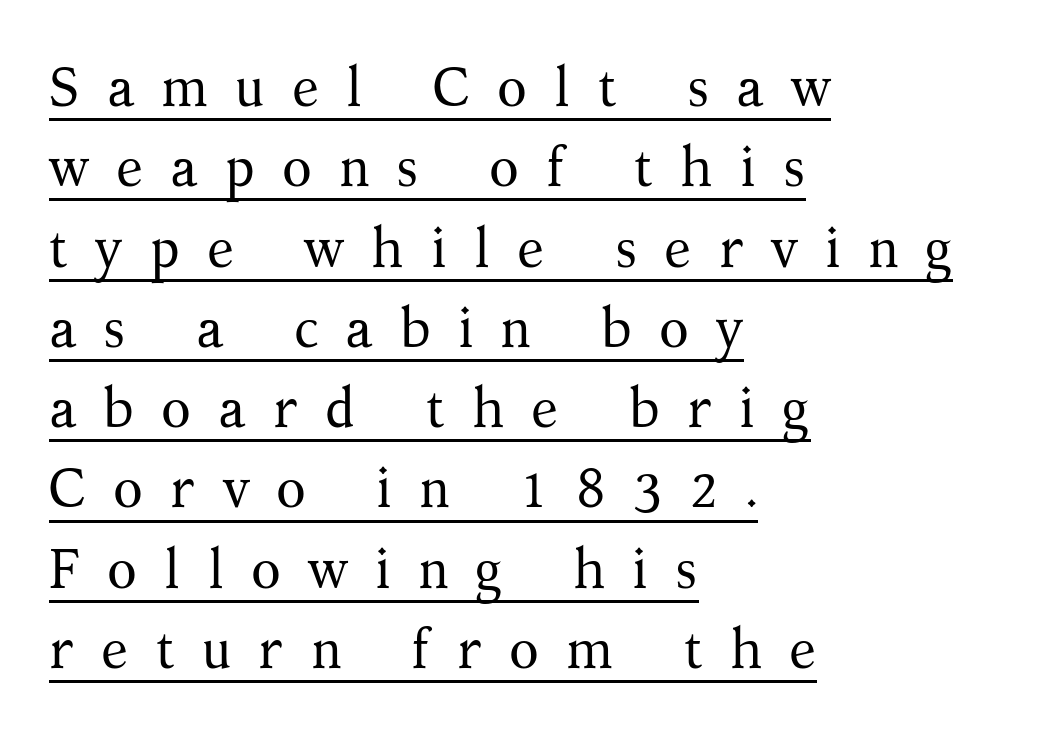
Q: Is the text bold? A: No.
Q: Is the text italic (slanted)? A: No, it is upright.
Q: Is the typeface a serif or a sans-serif typeface? A: Serif.
Q: Is the text underlined? A: Yes.
Q: How is the paragraph aligned? A: Left-aligned.
Q: Is the spacing between letters normal or unusually wide? A: Unusually wide.
Q: Is the spacing between lines tight, normal or loose? A: Normal.
Q: Width (condensed, normal, or wide)? A: Normal.
Q: Stroke contrast? A: Medium.
Q: x-height? A: Medium.
Q: Monospaced? A: No.
